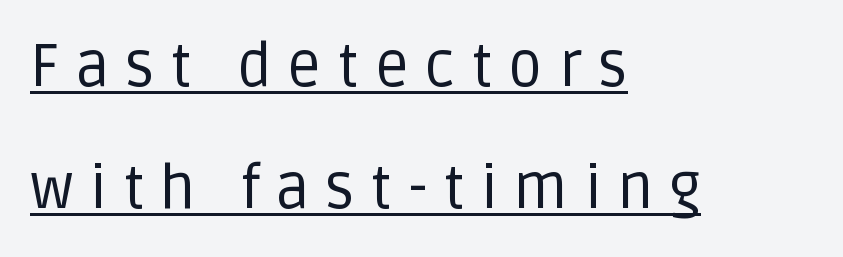
The image shows 60 px regular-weight sans-serif type, upright; set left-aligned, loose line spacing (2.04x), unusually wide letter spacing (+0.26 em), underlined; low stroke contrast and a large x-height.
